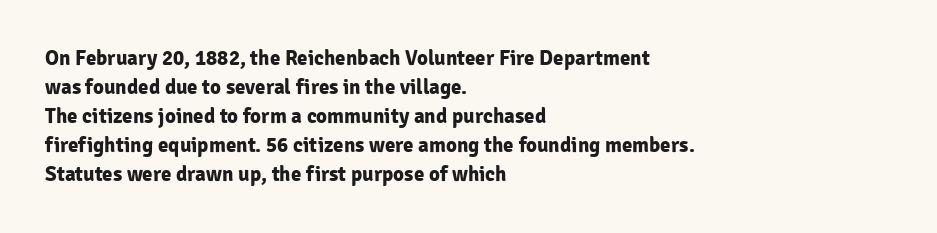
Q: Is the text bold? A: Yes.
Q: Is the text italic (slanted)? A: No, it is upright.
Q: Is the text underlined? A: No.
Q: How is the paragraph aligned? A: Left-aligned.
Q: Is the spacing between letters normal or unusually wide? A: Normal.
Q: Is the spacing between lines tight, normal or loose? A: Normal.
